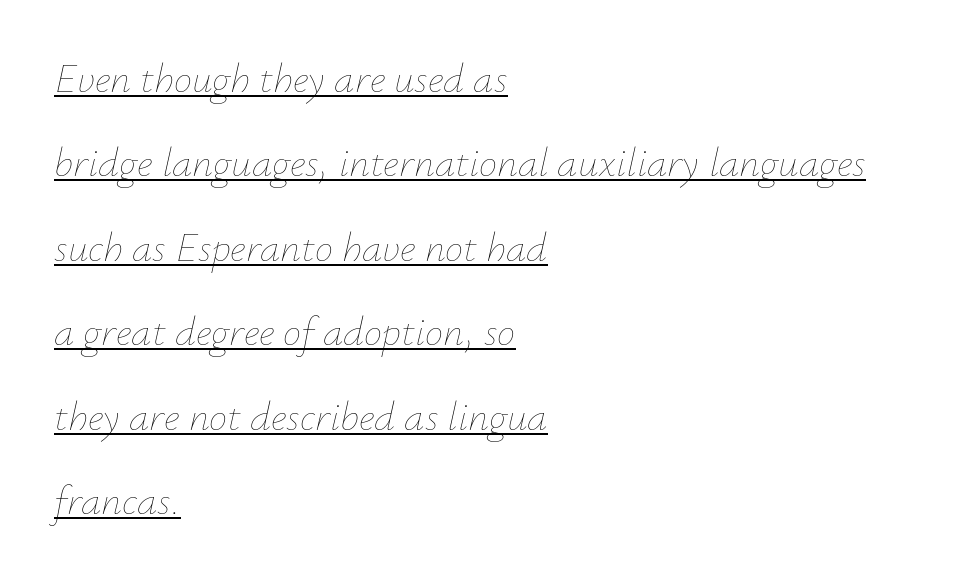
The image shows 41 px thin type, italic (leaning right); set left-aligned, loose line spacing (2.06x), normal letter spacing, underlined; low stroke contrast and a small x-height.
